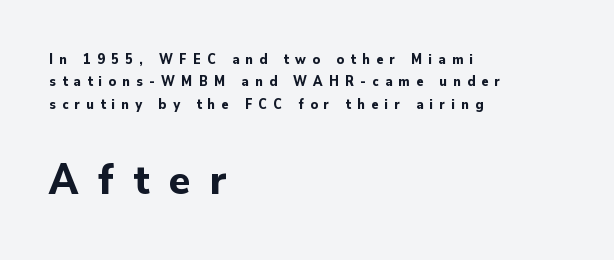
{"serif": "no", "italic": "no", "bold": "yes", "weight": "bold", "width": "normal", "stroke_contrast": "low", "x_height": "small", "monospaced": "no", "underline": "no", "align": "left", "line_spacing": "normal", "line_spacing_ratio": 1.59, "letter_spacing": "wide", "letter_spacing_em": 0.46, "larger_block": "second", "size_ratio": 3.07, "glyph_px": 43}
